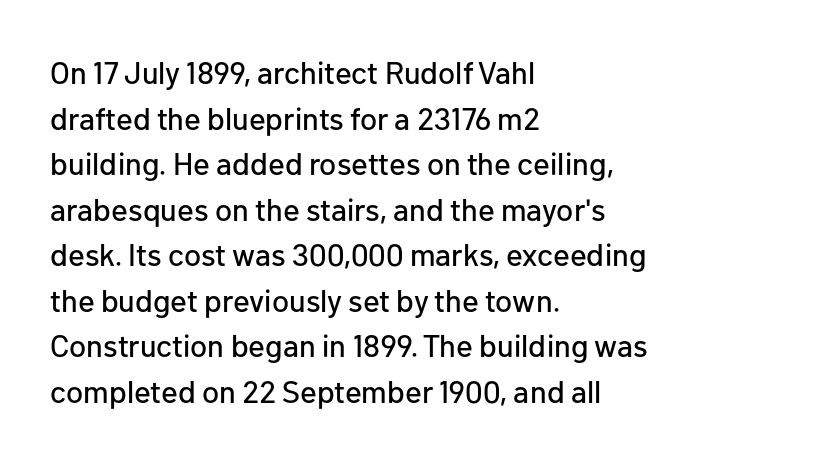
Q: Is the text italic (slanted)? A: No, it is upright.
Q: Is the typeface a serif or a sans-serif typeface? A: Sans-serif.
Q: Is the text underlined? A: No.
Q: How is the paragraph aligned? A: Left-aligned.
Q: Is the spacing between letters normal or unusually wide? A: Normal.
Q: Is the spacing between lines tight, normal or loose? A: Normal.
Q: Width (condensed, normal, or wide)? A: Normal.
Q: Stroke contrast? A: Low.
Q: x-height? A: Medium.
Q: Monospaced? A: No.
